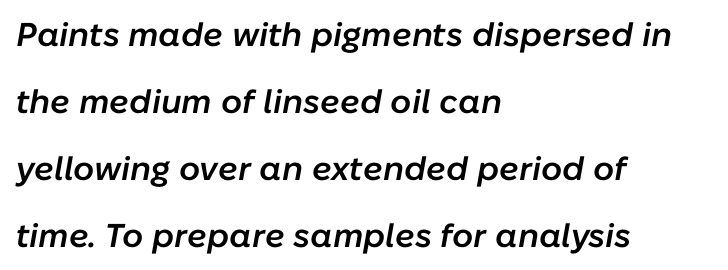
The image shows 33 px semibold type, italic (leaning right); set left-aligned, loose line spacing (2.03x), normal letter spacing, not underlined; low stroke contrast and a medium x-height.
